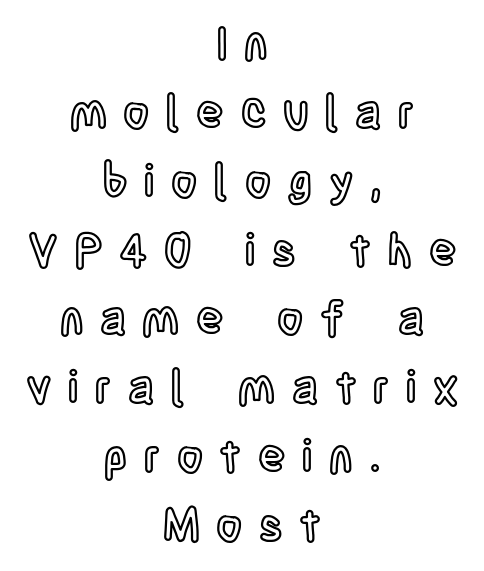
Tracking here is generous; glyphs stand well apart from one another. Which margin do the lines hug? Neither — every line sits in the middle. Reading down the column, the eye jumps a familiar distance to each next line. Posture: vertical. Here the designer chose a conventional face with non-uniform glyph widths. Beneath every word, the page is bare.
